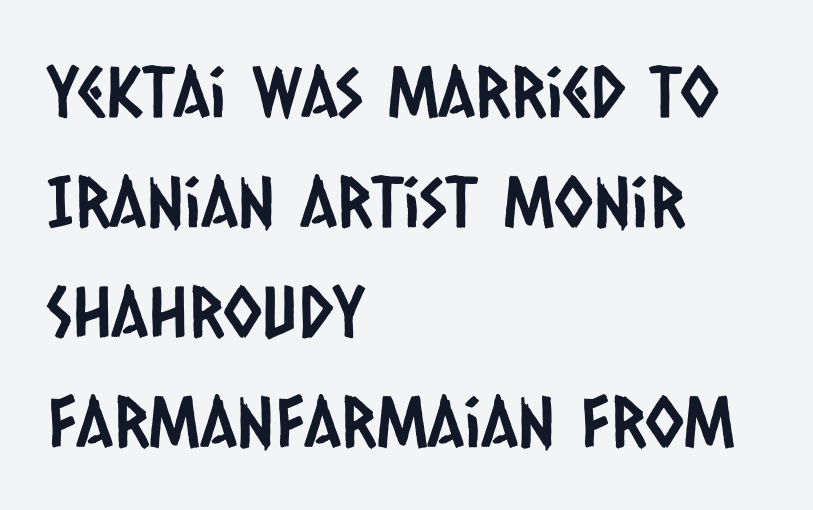
Standard letterfit; no display-style spreading of the glyphs. These lines are set flush left with a ragged right edge. The strip under each line holds only bare page. The block of text has a typical density, with ordinary space between rows.
